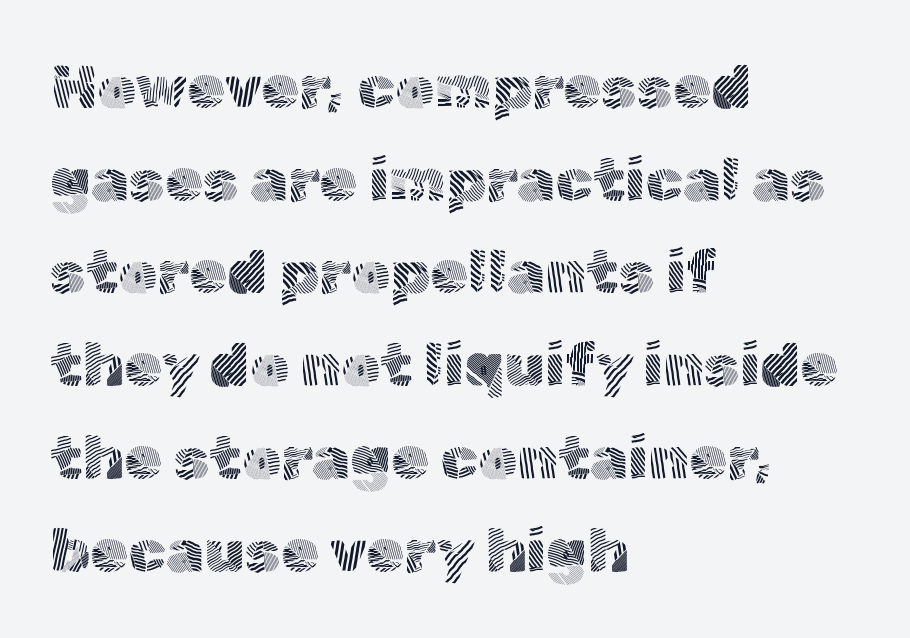
The image shows 61 px light sans-serif type, upright; set left-aligned, normal line spacing (1.52x), normal letter spacing, not underlined; a medium x-height.
